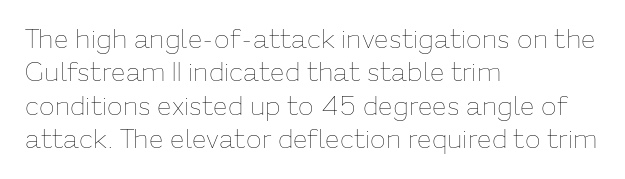
Q: Is the text bold? A: No.
Q: Is the text italic (slanted)? A: No, it is upright.
Q: Is the text underlined? A: No.
Q: How is the paragraph aligned? A: Left-aligned.
Q: Is the spacing between letters normal or unusually wide? A: Normal.
Q: Is the spacing between lines tight, normal or loose? A: Normal.
